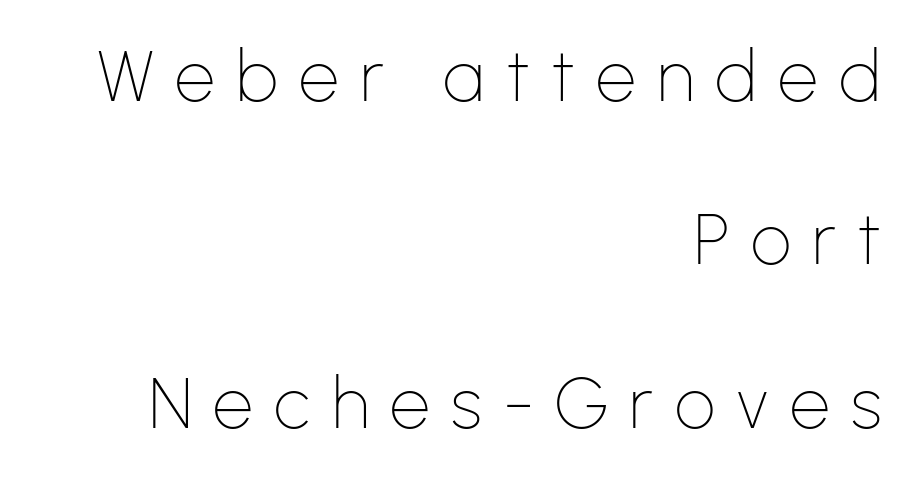
The passage shown is not bold in any degree. Vertical spacing — loose. The words here are not underlined. Note the varied advance widths — an 'i' is clearly narrower than an 'm'. The lines are quadded right.
